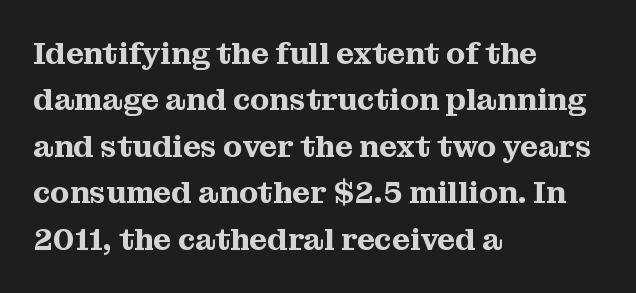
{"serif": "yes", "italic": "no", "width": "normal", "stroke_contrast": "medium", "x_height": "medium", "monospaced": "no", "underline": "no", "align": "left", "line_spacing": "normal", "line_spacing_ratio": 1.5, "letter_spacing": "normal", "letter_spacing_em": 0.0, "glyph_px": 31}
